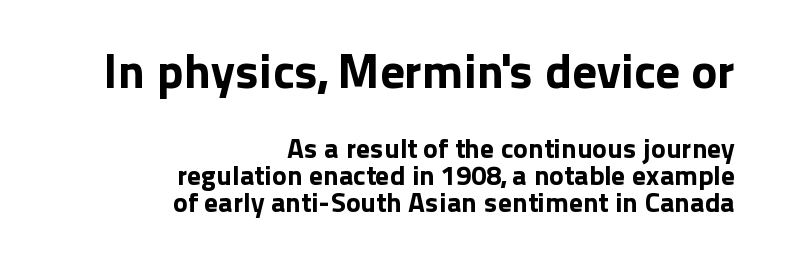
Q: Is the text italic (slanted)? A: No, it is upright.
Q: Is the typeface a serif or a sans-serif typeface? A: Sans-serif.
Q: Is the text underlined? A: No.
Q: How is the paragraph aligned? A: Right-aligned.
Q: Is the spacing between letters normal or unusually wide? A: Normal.
Q: Is the spacing between lines tight, normal or loose? A: Tight.
Q: Which block of text is set in a larger size, the first (top) or the second (bottom)? A: The first (top) one.
Q: Width (condensed, normal, or wide)? A: Normal.
Q: Stroke contrast? A: Low.
Q: x-height? A: Medium.
Q: Monospaced? A: No.
